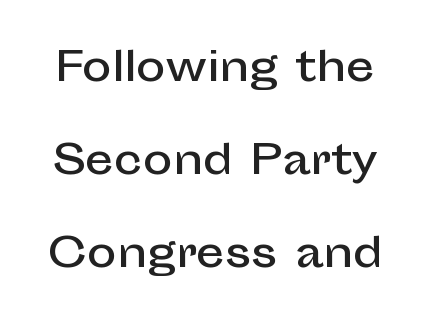
Q: Is the text italic (slanted)? A: No, it is upright.
Q: Is the typeface a serif or a sans-serif typeface? A: Sans-serif.
Q: Is the text underlined? A: No.
Q: Is the spacing between letters normal or unusually wide? A: Normal.
Q: Is the spacing between lines tight, normal or loose? A: Loose.
Q: Width (condensed, normal, or wide)? A: Normal.
Q: Stroke contrast? A: Low.
Q: x-height? A: Medium.
Q: Monospaced? A: No.
